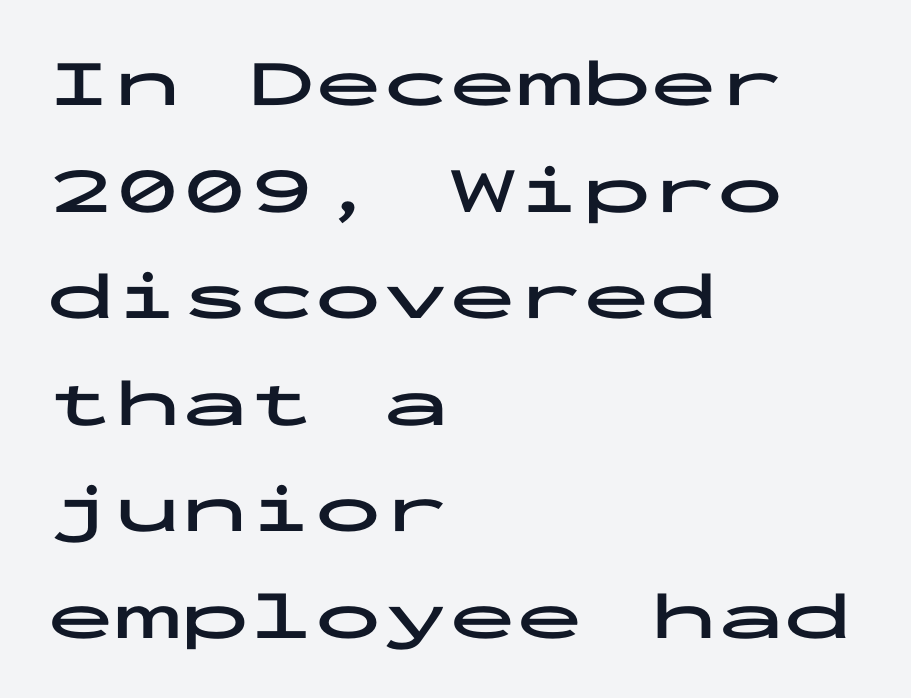
Compared with an ordinary text face, these strokes are far heavier — a full bold. Notice how descenders clear the ascenders below comfortably — that's standard leading. Style check: upright. Standard letterfit; no display-style spreading of the glyphs. The rag falls on the right side of this text block. Rule under the text: the space is simply empty.
